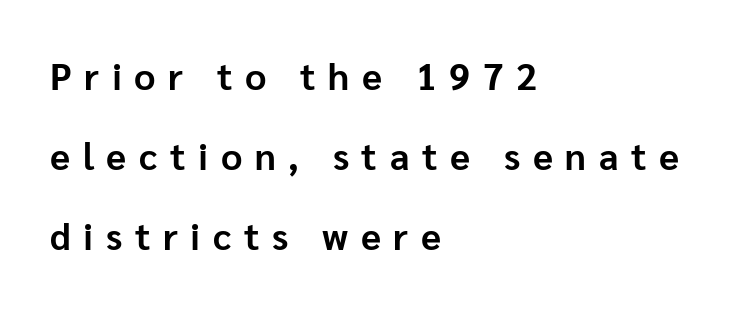
Q: Is the text bold? A: Yes.
Q: Is the text italic (slanted)? A: No, it is upright.
Q: Is the typeface a serif or a sans-serif typeface? A: Sans-serif.
Q: Is the text underlined? A: No.
Q: How is the paragraph aligned? A: Left-aligned.
Q: Is the spacing between letters normal or unusually wide? A: Unusually wide.
Q: Is the spacing between lines tight, normal or loose? A: Loose.
Q: Width (condensed, normal, or wide)? A: Normal.
Q: Stroke contrast? A: Low.
Q: x-height? A: Medium.
Q: Monospaced? A: No.
